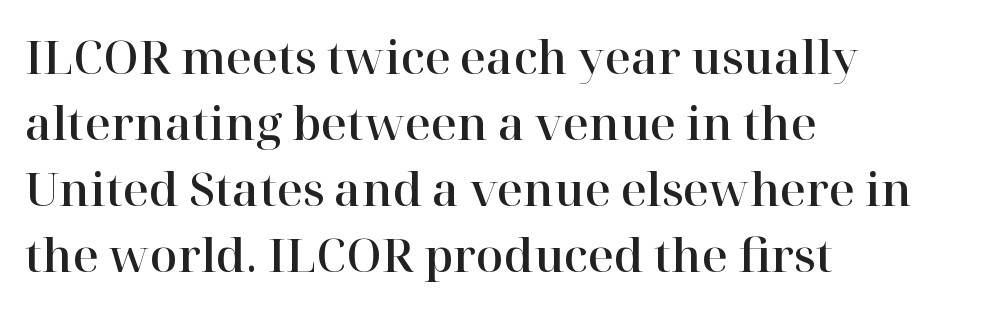
Students, observe: this is what conventionally led text looks like. The letters stand straight up with perfectly vertical stems. Horizontal alignment here is leftward, the default for most running prose. Tracking here is standard; glyphs follow each other at the usual distance. Spacing verdict: proportional, widths tailored to each character.
